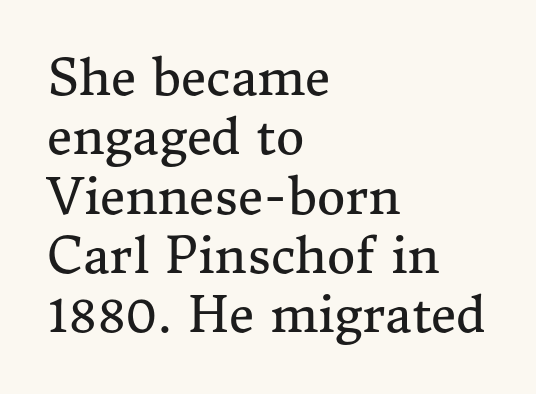
The image shows 49 px regular-weight serif type, upright; set left-aligned, line spacing 1.21x, normal letter spacing, not underlined; medium stroke contrast and a medium x-height.
